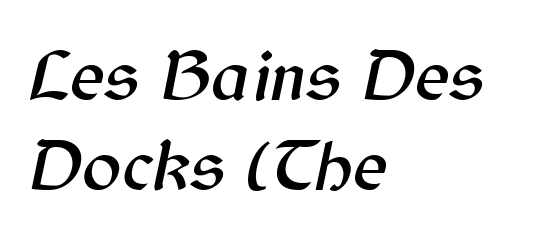
{"italic": "yes", "lean": "right", "slant_degrees": 12, "width": "normal", "stroke_contrast": "medium", "x_height": "medium", "monospaced": "no", "underline": "no", "align": "left", "line_spacing_ratio": 1.23, "letter_spacing": "normal", "letter_spacing_em": 0.0, "glyph_px": 73}
